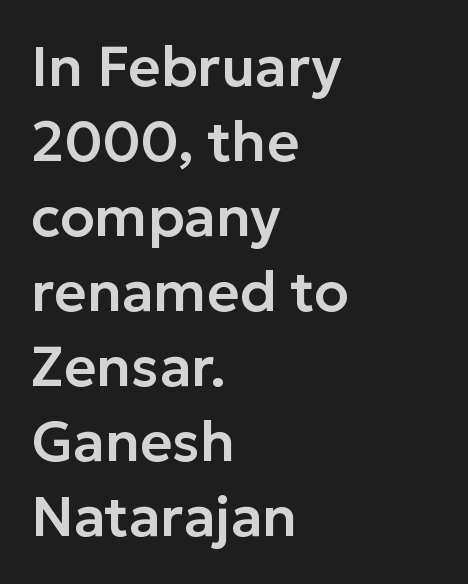
The image shows 56 px sans-serif type, upright; set left-aligned, normal line spacing (1.34x), normal letter spacing, not underlined; low stroke contrast and a medium x-height.
